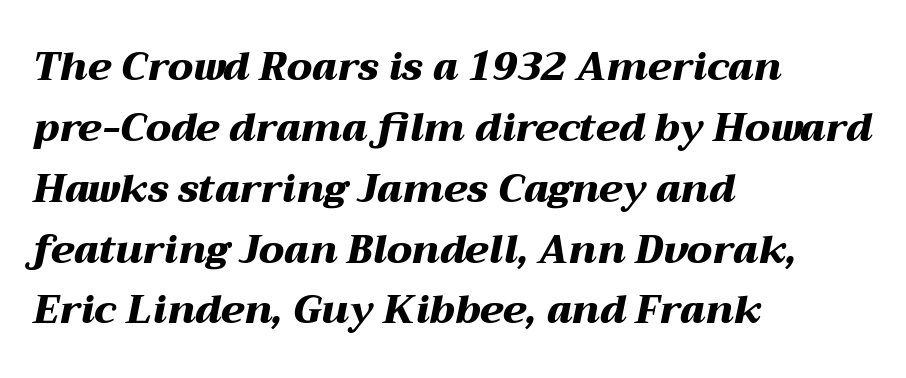
Nobody touched the tracking dial on this one. Short and long lines alike share a common starting point at left. Compared with ordinary roman type, these characters are visibly tilted. These lines are rendered in a variable-pitch font.
